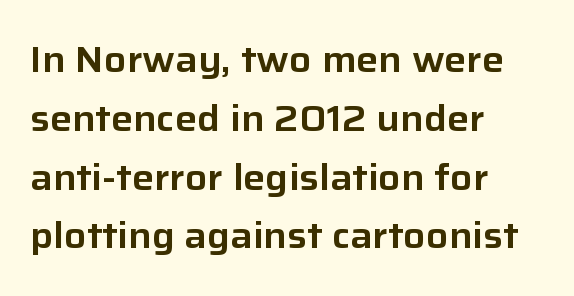
Typographically, this falls in the sans-serif category. Underlining? Definitely not there. The letters advance in unequal steps, a hallmark of proportional type. Designer's note — italics off, roman on. Each line starts at the same left margin while the right side varies.
